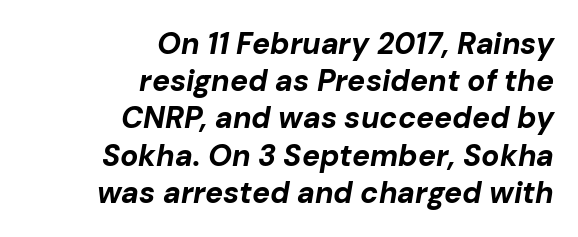
Does the weight exceed regular? Yes, all the way to bold. There's an unmistakable incline to the writing here. The area under the type is left untouched. Glyph-to-glyph distance matches everyday printed text. The passage shown is typed in a proportional face where columns would drift.
